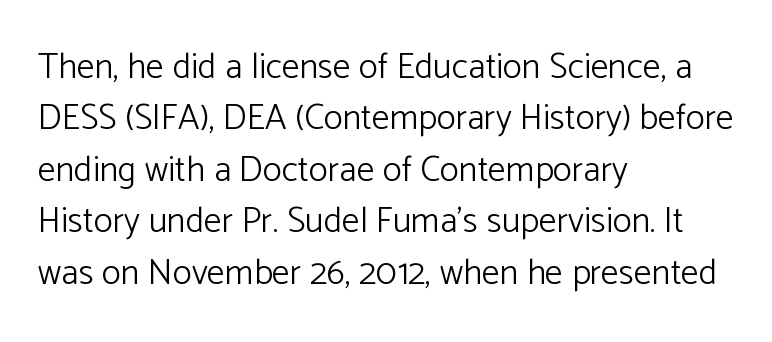
The image shows 36 px light sans-serif type, upright; set left-aligned, normal line spacing (1.43x), normal letter spacing, not underlined; low stroke contrast and a medium x-height.
